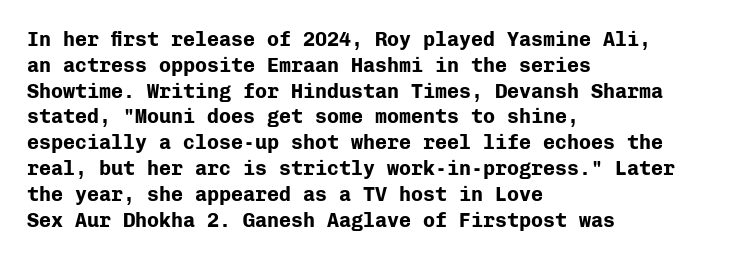
{"italic": "no", "bold": "yes", "underline": "no", "align": "left", "line_spacing": "normal", "line_spacing_ratio": 1.29, "letter_spacing": "normal", "letter_spacing_em": 0.0, "glyph_px": 20}
